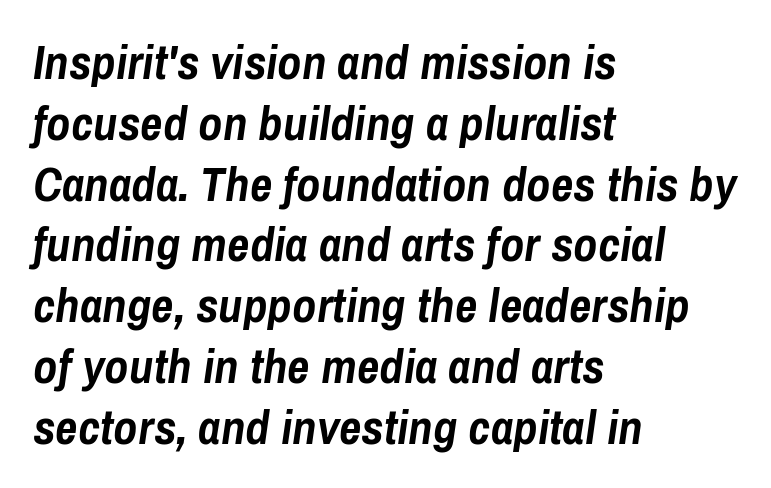
Weight check: bold — yes, fully. These lines were composed using italics. Casual observation: everything's shoved over to the left. Here the glyphs are tracked normally, forming tight word shapes. The letters advance in unequal steps, a hallmark of proportional type. Has an underline been added? It has not.
